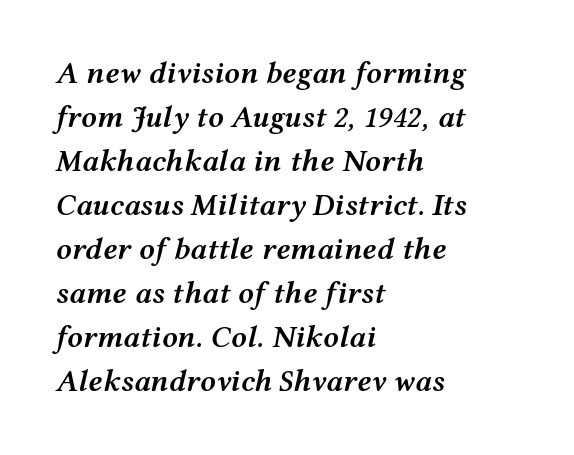
Q: Is the text bold? A: Semi-bold.
Q: Is the text italic (slanted)? A: Yes, it leans right by about 12 degrees.
Q: Is the text underlined? A: No.
Q: How is the paragraph aligned? A: Left-aligned.
Q: Is the spacing between letters normal or unusually wide? A: Normal.
Q: Is the spacing between lines tight, normal or loose? A: Normal.
Q: Width (condensed, normal, or wide)? A: Wide.
Q: Stroke contrast? A: Medium.
Q: x-height? A: Medium.
Q: Monospaced? A: No.
